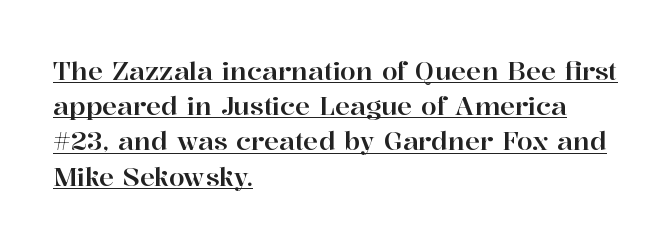
{"italic": "no", "underline": "yes", "align": "left", "line_spacing": "normal", "line_spacing_ratio": 1.41, "letter_spacing": "normal", "letter_spacing_em": 0.0, "glyph_px": 25}
